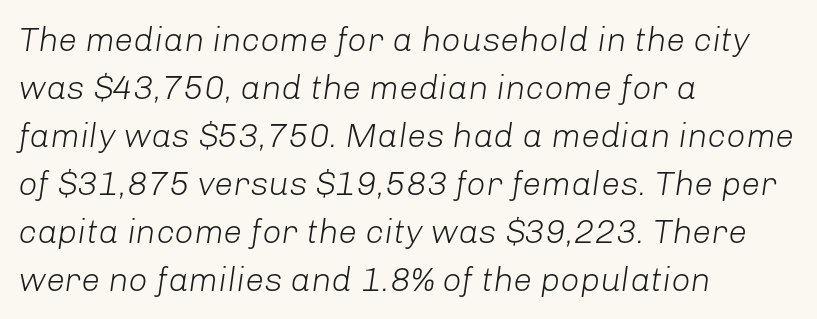
{"italic": "yes", "lean": "right", "slant_degrees": 8, "bold": "no", "weight": "light", "width": "normal", "stroke_contrast": "low", "x_height": "medium", "monospaced": "no", "underline": "no", "align": "left", "line_spacing": "normal", "line_spacing_ratio": 1.41, "letter_spacing": "normal", "letter_spacing_em": 0.0, "glyph_px": 34}
